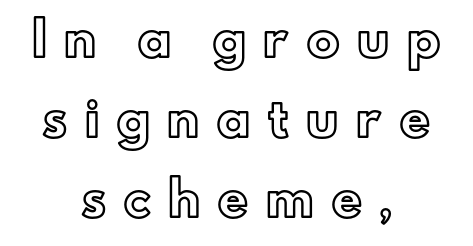
{"italic": "no", "width": "normal", "x_height": "small", "monospaced": "no", "underline": "no", "align": "center", "line_spacing": "normal", "line_spacing_ratio": 1.67, "letter_spacing": "wide", "letter_spacing_em": 0.35, "glyph_px": 48}
